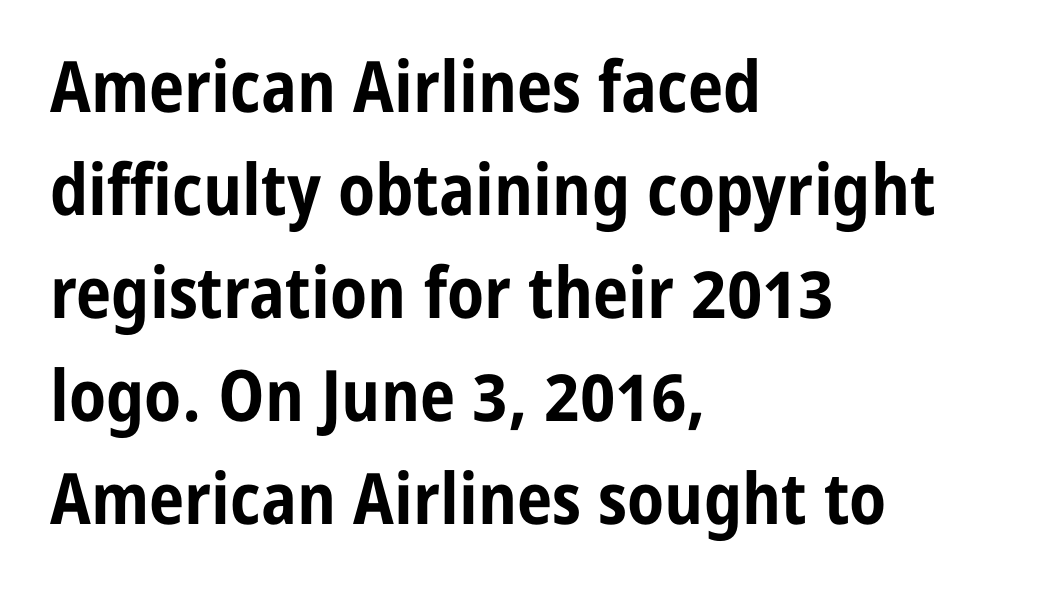
The image shows 71 px bold, condensed sans-serif type, upright; set left-aligned, normal line spacing (1.45x), normal letter spacing, not underlined; low stroke contrast and a medium x-height.
